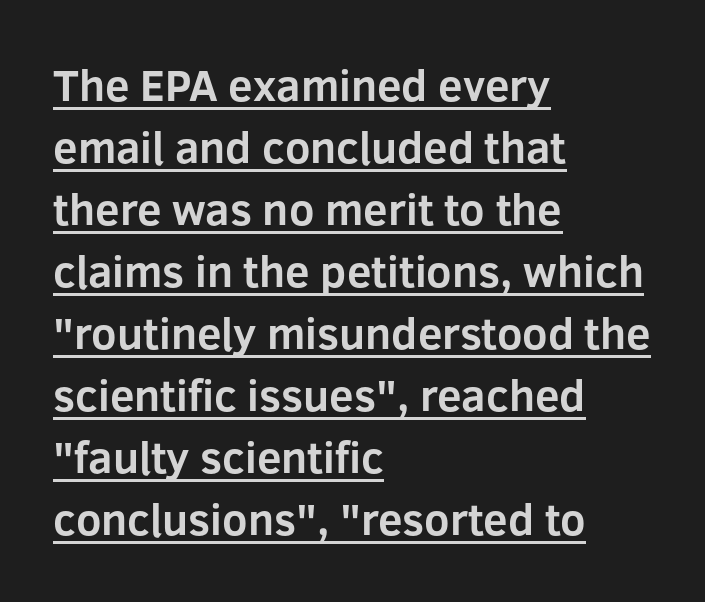
Q: Is the text bold? A: Yes.
Q: Is the text italic (slanted)? A: No, it is upright.
Q: Is the typeface a serif or a sans-serif typeface? A: Sans-serif.
Q: Is the text underlined? A: Yes.
Q: How is the paragraph aligned? A: Left-aligned.
Q: Is the spacing between letters normal or unusually wide? A: Normal.
Q: Is the spacing between lines tight, normal or loose? A: Normal.
Q: Width (condensed, normal, or wide)? A: Normal.
Q: Stroke contrast? A: Low.
Q: x-height? A: Medium.
Q: Monospaced? A: No.
